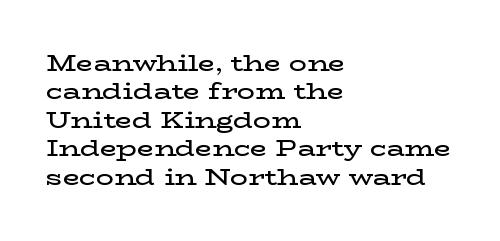
{"italic": "no", "bold": "semi", "underline": "no", "align": "left", "line_spacing": "normal", "line_spacing_ratio": 1.29, "letter_spacing": "normal", "letter_spacing_em": 0.0, "glyph_px": 22}
